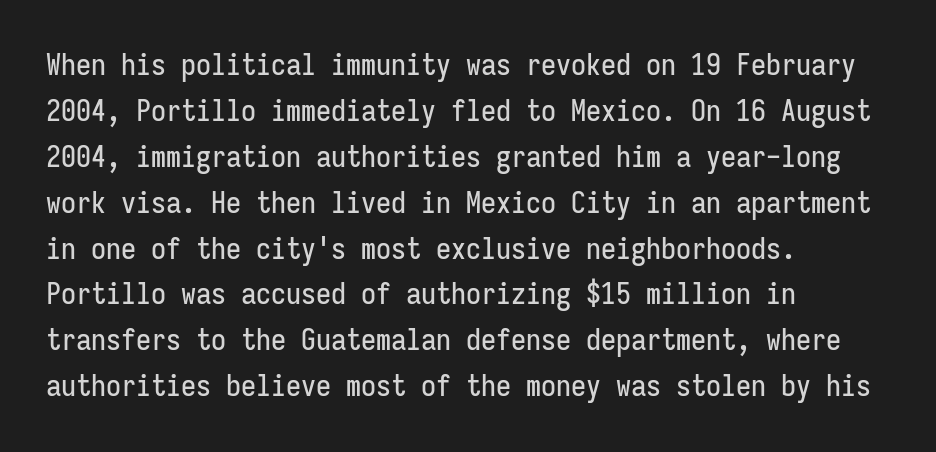
The image shows 30 px condensed sans-serif type, upright, monospaced; set left-aligned, normal line spacing (1.53x), normal letter spacing, not underlined; low stroke contrast and a medium x-height.
